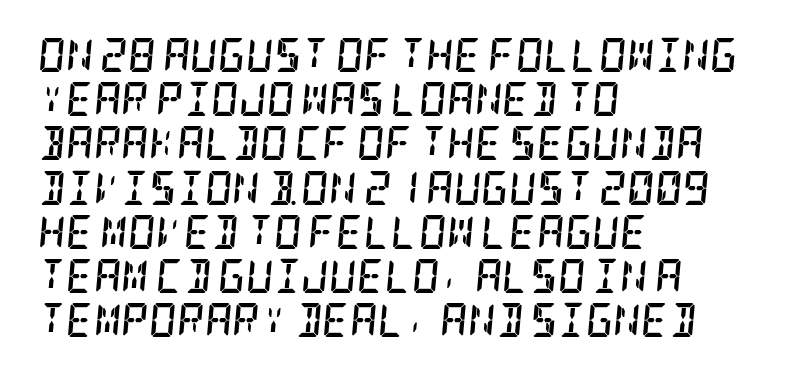
The image shows 34 px semibold, condensed serif type, italic (leaning right); set left-aligned, normal line spacing (1.3x), normal letter spacing, not underlined; low stroke contrast and a large x-height.
